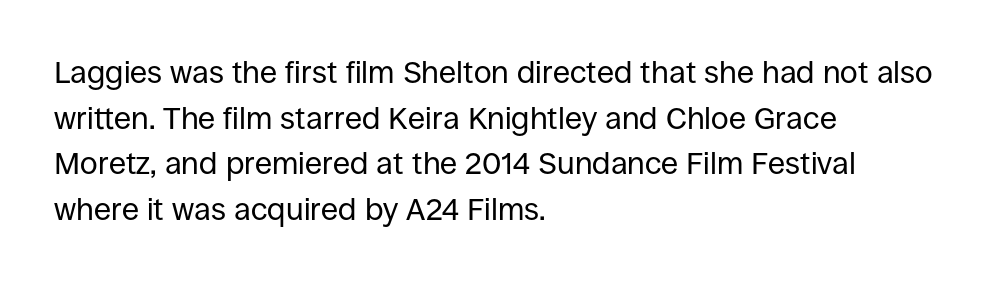
I'd call this a sans setting — the letters go barefoot. Characters remain perfectly vertical along every line. Words float on clear page, feet unadorned. This sample keeps an unexceptional amount of space between lines. Vertical stems look standard width or narrower in stroke. This sample has the flowing, uneven cadence of proportional lettering.
